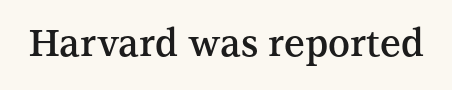
{"serif": "yes", "italic": "no", "bold": "semi", "weight": "semibold", "width": "normal", "stroke_contrast": "medium", "x_height": "medium", "monospaced": "no", "underline": "no", "letter_spacing": "normal", "letter_spacing_em": 0.0, "glyph_px": 37}
